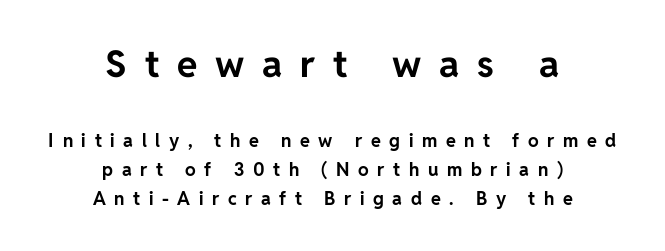
Q: Is the text bold? A: Yes.
Q: Is the text italic (slanted)? A: No, it is upright.
Q: Is the typeface a serif or a sans-serif typeface? A: Sans-serif.
Q: Is the text underlined? A: No.
Q: How is the paragraph aligned? A: Centered.
Q: Is the spacing between letters normal or unusually wide? A: Unusually wide.
Q: Is the spacing between lines tight, normal or loose? A: Normal.
Q: Which block of text is set in a larger size, the first (top) or the second (bottom)? A: The first (top) one.
Q: Width (condensed, normal, or wide)? A: Normal.
Q: Stroke contrast? A: Low.
Q: x-height? A: Medium.
Q: Monospaced? A: No.
